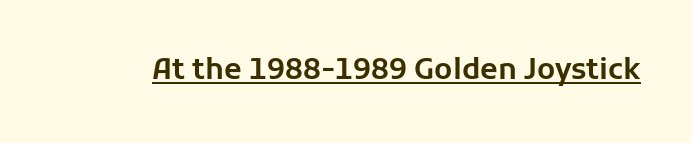
The image shows 29 px sans-serif type, upright; set normal letter spacing, underlined; low stroke contrast and a medium x-height.
